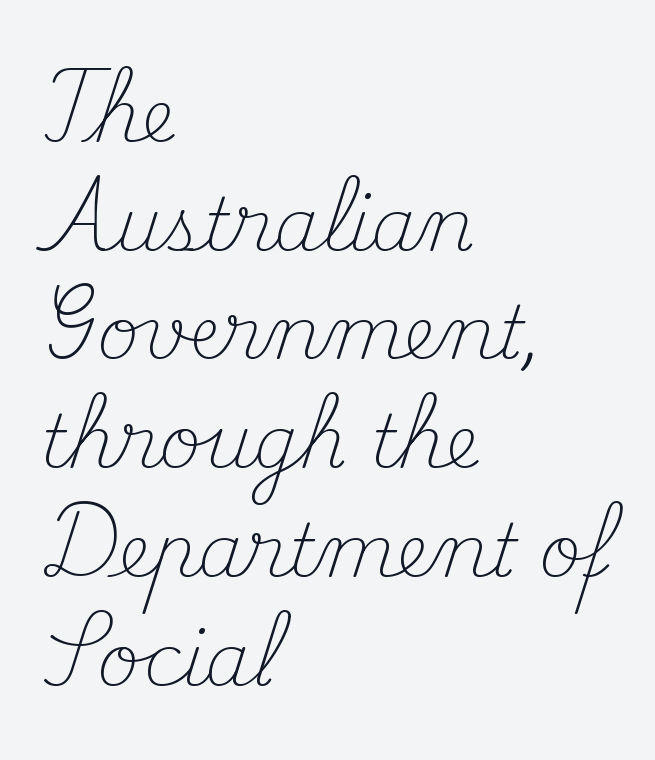
Check where the strokes stop: tiny serifs finish them off. Proportional: the letters do not fall into vertical columns. Quick note: interline space is typical. Layout note: lines flush left. The letterforms sit shoulder to shoulder at normal distance. Stroke thickness stays within the range of a standard reading face or lighter.
